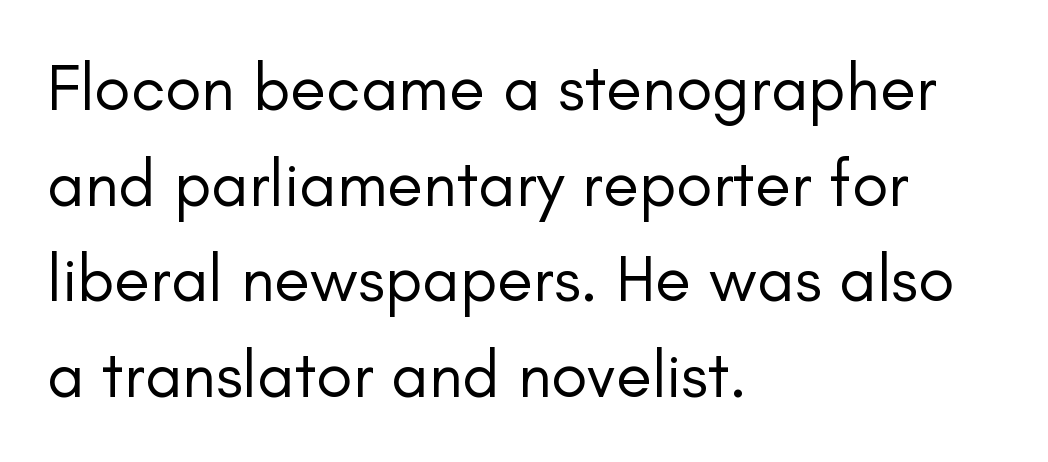
{"serif": "no", "italic": "no", "bold": "no", "weight": "regular", "width": "normal", "stroke_contrast": "low", "x_height": "small", "monospaced": "no", "underline": "no", "align": "left", "line_spacing": "normal", "line_spacing_ratio": 1.45, "letter_spacing": "normal", "letter_spacing_em": 0.0, "glyph_px": 66}
